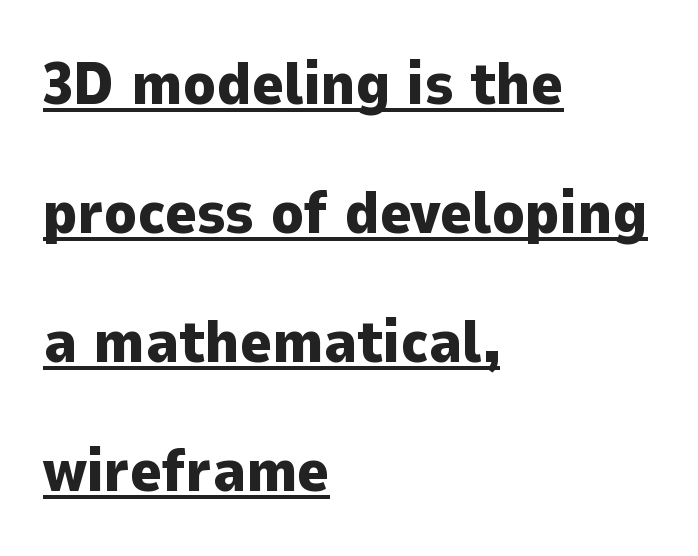
Airy leading. In terms of letterform style, serifs are entirely absent. In terms of posture, this sample is upright. Is there an underline? Yes — a line sits under the letters. The letters sit at their default tracking, neither squeezed nor spread.
